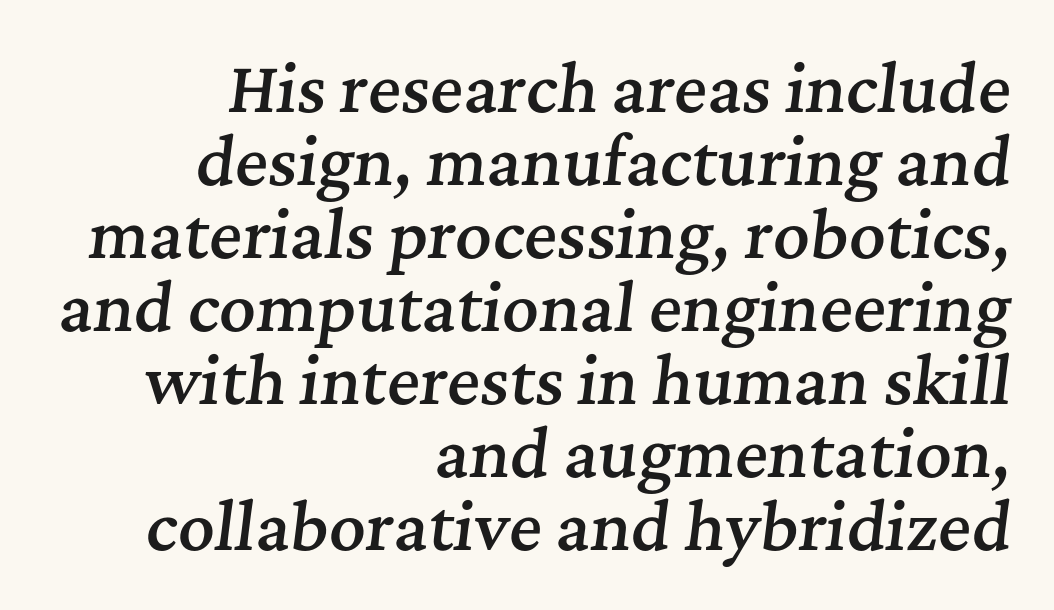
{"serif": "yes", "italic": "yes", "lean": "right", "slant_degrees": 7, "bold": "semi", "weight": "semibold", "width": "normal", "stroke_contrast": "medium", "x_height": "medium", "monospaced": "no", "underline": "no", "align": "right", "line_spacing_ratio": 1.16, "letter_spacing": "normal", "letter_spacing_em": 0.0, "glyph_px": 63}
